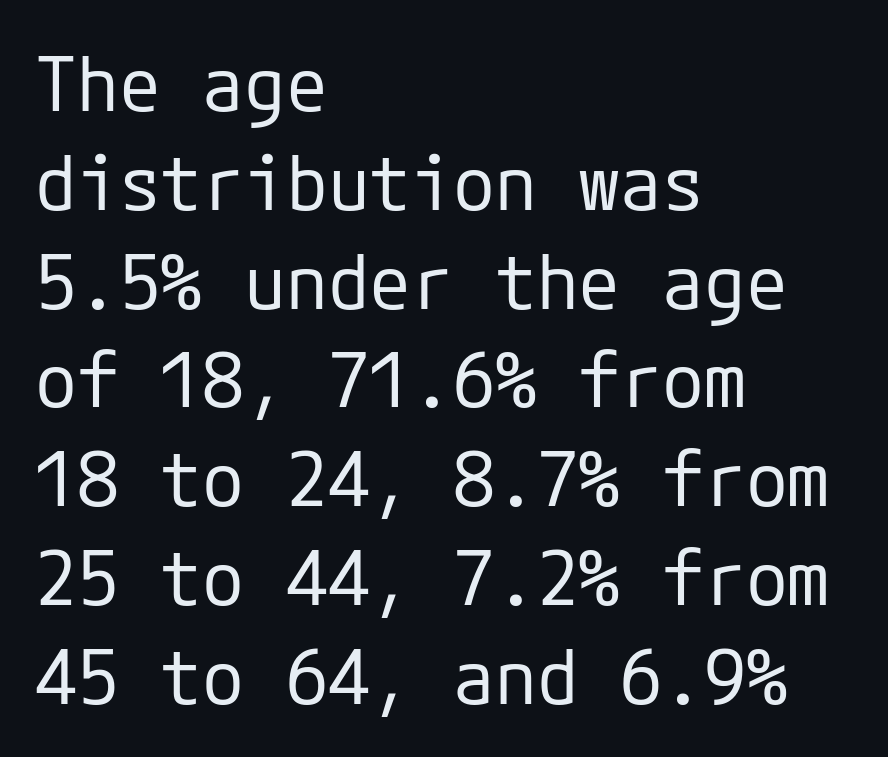
The space directly below the letters is spotless. Casual observation: everything's shoved over to the left. Note: no serifs on the glyphs. The font's upright variant was chosen for this text. One glance says typical: line gaps are just what's usual.
